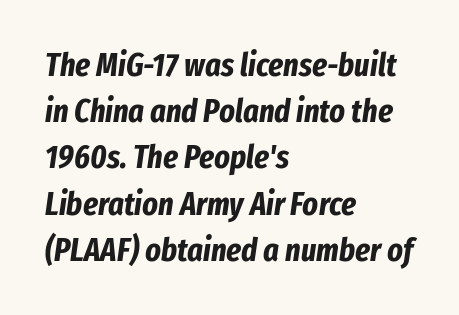
{"italic": "yes", "lean": "right", "slant_degrees": 8, "bold": "yes", "weight": "bold", "width": "condensed", "stroke_contrast": "low", "x_height": "medium", "monospaced": "no", "underline": "no", "align": "left", "line_spacing": "normal", "line_spacing_ratio": 1.4, "letter_spacing": "normal", "letter_spacing_em": 0.0, "glyph_px": 33}
